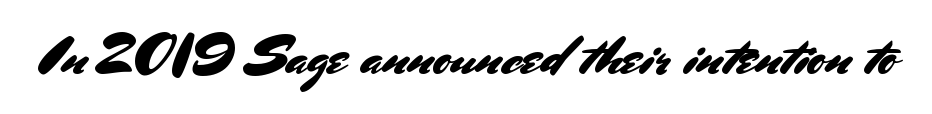
The image shows 55 px sans-serif type; set normal letter spacing, not underlined; medium stroke contrast and a small x-height.
